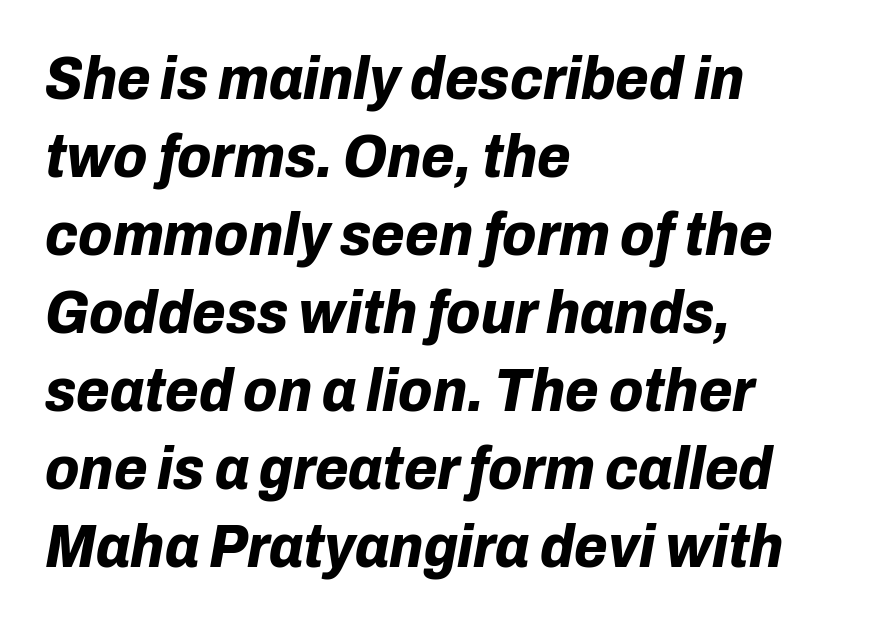
Yep, that's italic — everything's leaning. Horizontal bands of white between lines are of average thickness. Short and long lines alike share a common starting point at left. Just letters on the line, the space beneath them empty.
